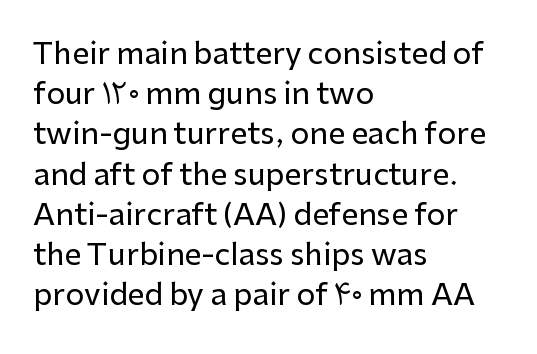
The image shows 30 px sans-serif type, upright; set left-aligned, normal line spacing (1.34x), normal letter spacing, not underlined; low stroke contrast and a medium x-height.
